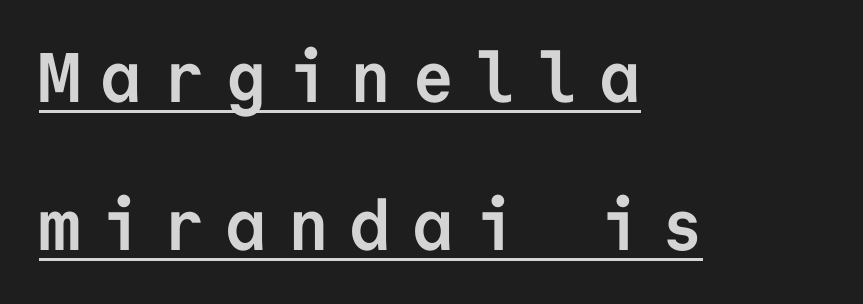
{"serif": "no", "italic": "no", "bold": "yes", "weight": "semibold", "width": "normal", "stroke_contrast": "low", "x_height": "medium", "monospaced": "yes", "underline": "yes", "align": "left", "line_spacing": "loose", "line_spacing_ratio": 2.12, "letter_spacing": "wide", "letter_spacing_em": 0.31, "glyph_px": 70}
